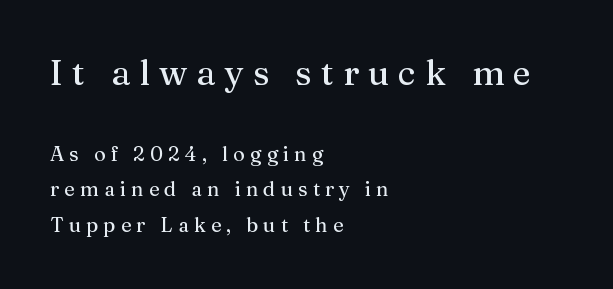
Visually the block forms a straight wall on the left and a jagged coastline on the right. The composition opens big and finishes small. Descenders are the only things crossing below the line. Vertical strokes here are truly vertical. Substantial extra tracking has been applied to these lines.
